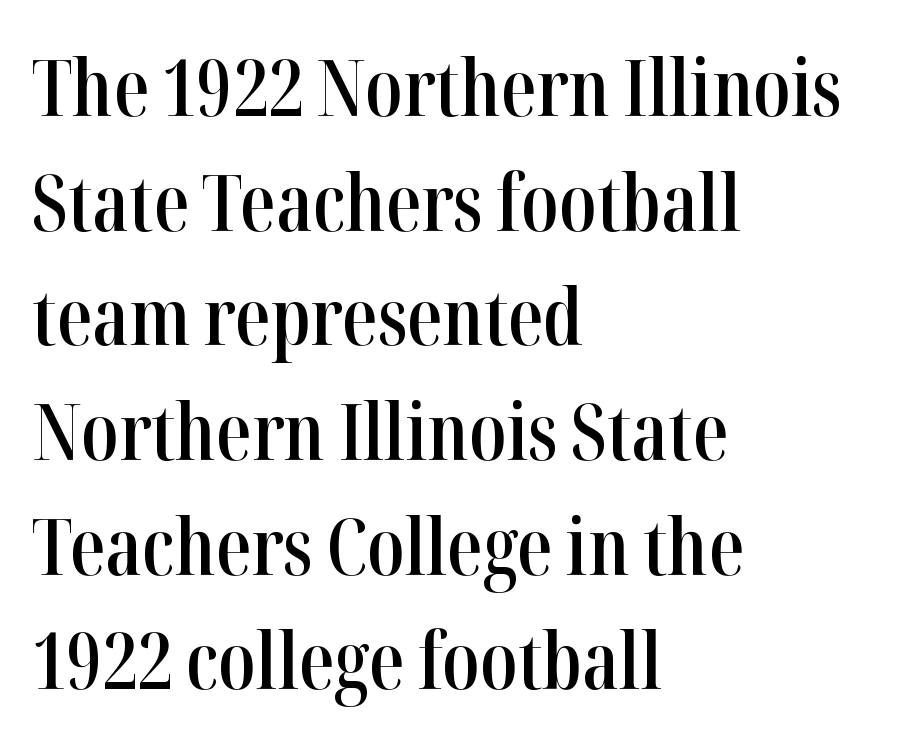
Notice the strokes are somewhat thickened but not fully heavy: this is a semibold. Horizontal alignment here is leftward, the default for most running prose. The passage shown is typeset with a serif family. Vertical spacing — default. Letters rest on an invisible, unmarked baseline.
